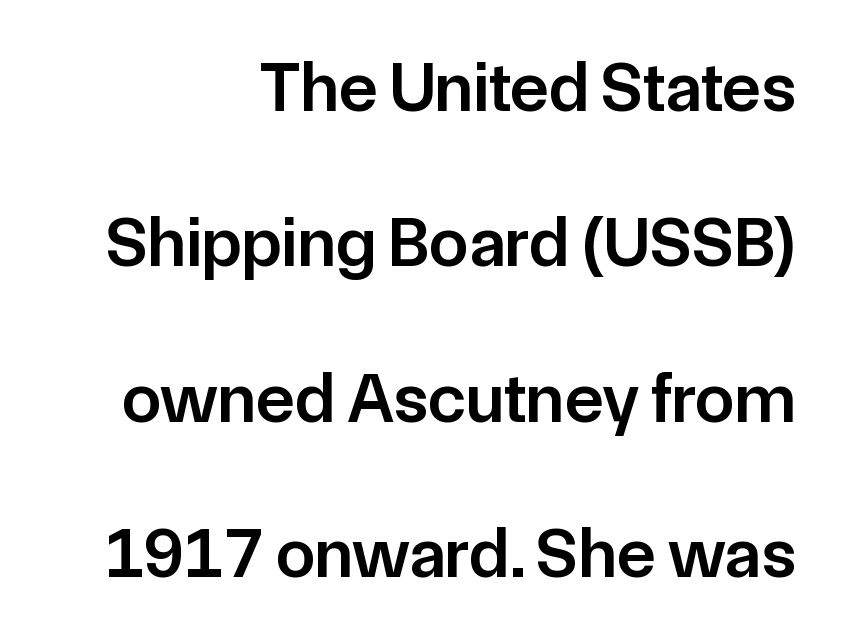
{"serif": "no", "italic": "no", "bold": "semi", "weight": "semibold", "width": "normal", "stroke_contrast": "low", "x_height": "medium", "monospaced": "no", "underline": "no", "align": "right", "line_spacing": "loose", "line_spacing_ratio": 2.19, "letter_spacing": "normal", "letter_spacing_em": 0.0, "glyph_px": 71}
